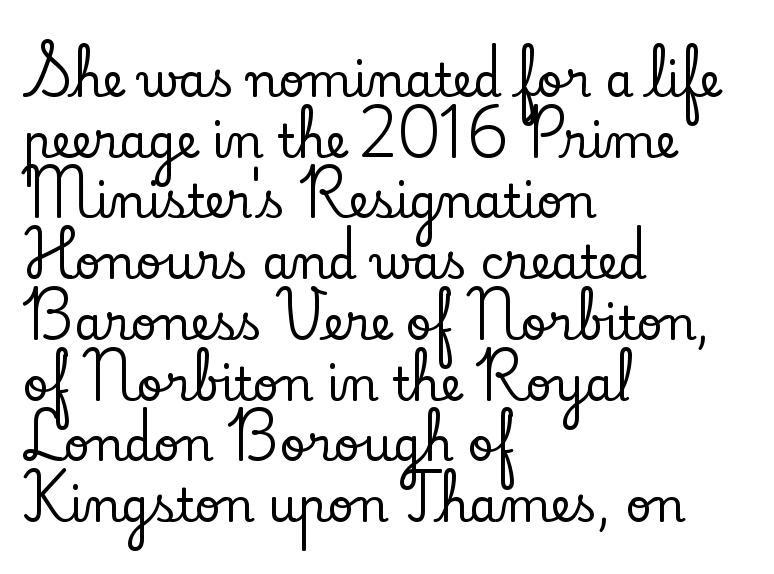
{"serif": "yes", "italic": "no", "width": "normal", "stroke_contrast": "low", "x_height": "small", "monospaced": "no", "underline": "no", "align": "left", "line_spacing": "normal", "line_spacing_ratio": 1.32, "letter_spacing": "normal", "letter_spacing_em": 0.0, "glyph_px": 46}
